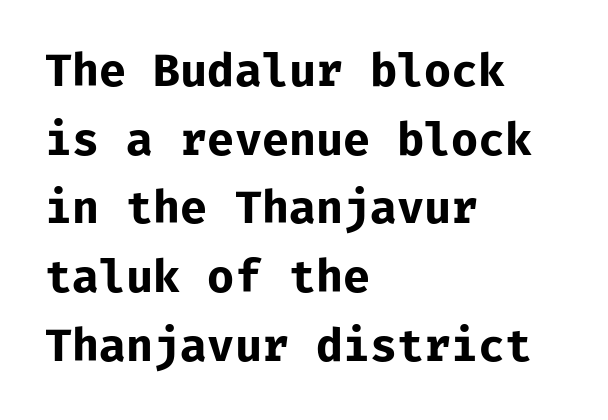
The string is rendered with underlining switched off. Ordinary non-slanted type is in use. Reading down the block, your eye returns to a fixed left position each line. Typographically, this falls in the sans-serif category.
